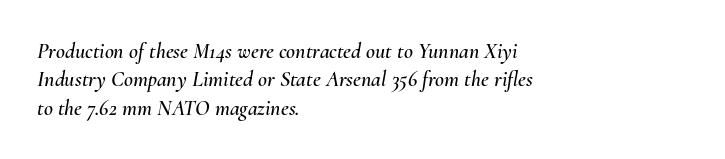
{"italic": "yes", "lean": "right", "slant_degrees": 10, "underline": "no", "align": "left", "line_spacing": "normal", "line_spacing_ratio": 1.29, "letter_spacing": "normal", "letter_spacing_em": 0.0, "glyph_px": 22}
